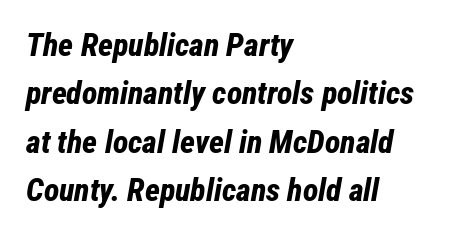
Q: Is the text bold? A: Yes.
Q: Is the text italic (slanted)? A: Yes, it leans right by about 12 degrees.
Q: Is the text underlined? A: No.
Q: How is the paragraph aligned? A: Left-aligned.
Q: Is the spacing between letters normal or unusually wide? A: Normal.
Q: Is the spacing between lines tight, normal or loose? A: Normal.
Q: Width (condensed, normal, or wide)? A: Condensed.
Q: Stroke contrast? A: Low.
Q: x-height? A: Medium.
Q: Monospaced? A: No.
